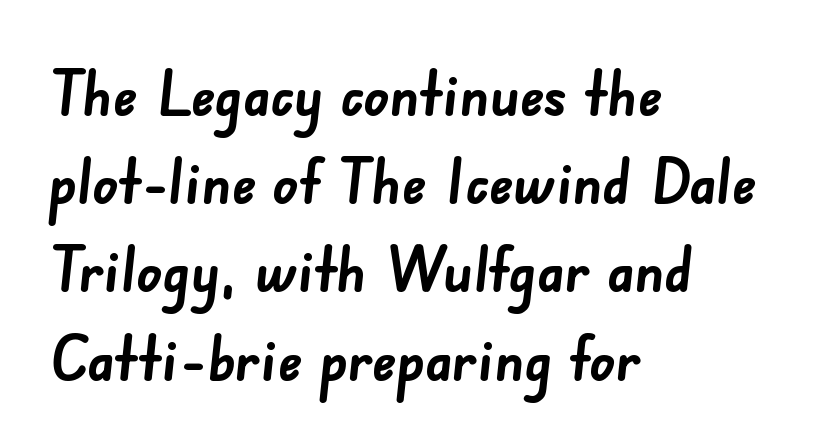
{"serif": "no", "bold": "yes", "weight": "semibold", "width": "normal", "stroke_contrast": "low", "x_height": "small", "monospaced": "no", "underline": "no", "align": "left", "line_spacing": "normal", "line_spacing_ratio": 1.4, "letter_spacing": "normal", "letter_spacing_em": 0.0, "glyph_px": 63}
